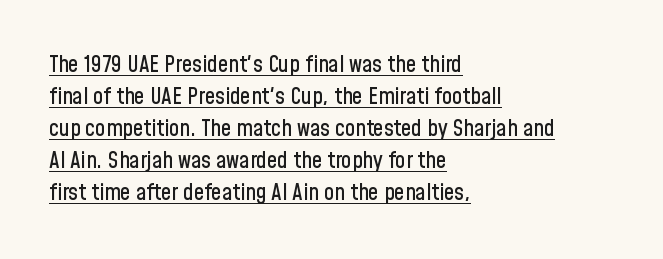
Q: Is the text italic (slanted)? A: No, it is upright.
Q: Is the text underlined? A: Yes.
Q: How is the paragraph aligned? A: Left-aligned.
Q: Is the spacing between letters normal or unusually wide? A: Normal.
Q: Is the spacing between lines tight, normal or loose? A: Normal.
